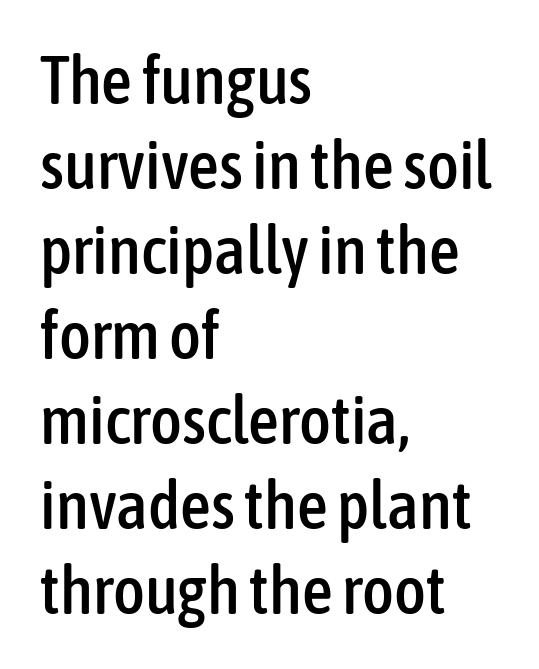
Q: Is the text italic (slanted)? A: No, it is upright.
Q: Is the typeface a serif or a sans-serif typeface? A: Sans-serif.
Q: Is the text underlined? A: No.
Q: How is the paragraph aligned? A: Left-aligned.
Q: Is the spacing between letters normal or unusually wide? A: Normal.
Q: Is the spacing between lines tight, normal or loose? A: Normal.
Q: Width (condensed, normal, or wide)? A: Condensed.
Q: Stroke contrast? A: Low.
Q: x-height? A: Medium.
Q: Monospaced? A: No.
